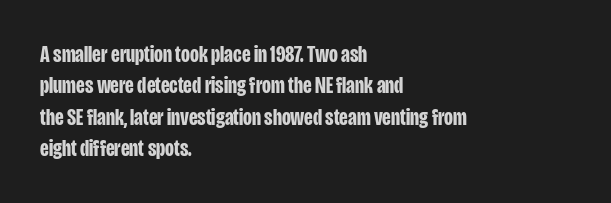
{"italic": "no", "bold": "yes", "underline": "no", "align": "left", "line_spacing": "normal", "line_spacing_ratio": 1.36, "letter_spacing": "normal", "letter_spacing_em": 0.0, "glyph_px": 23}
